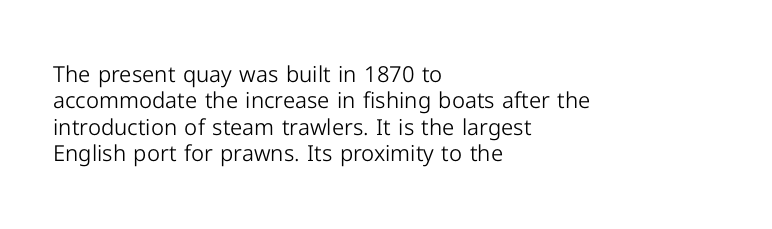
{"italic": "no", "bold": "no", "underline": "no", "align": "left", "line_spacing_ratio": 1.2, "letter_spacing": "normal", "letter_spacing_em": 0.0, "glyph_px": 22}
